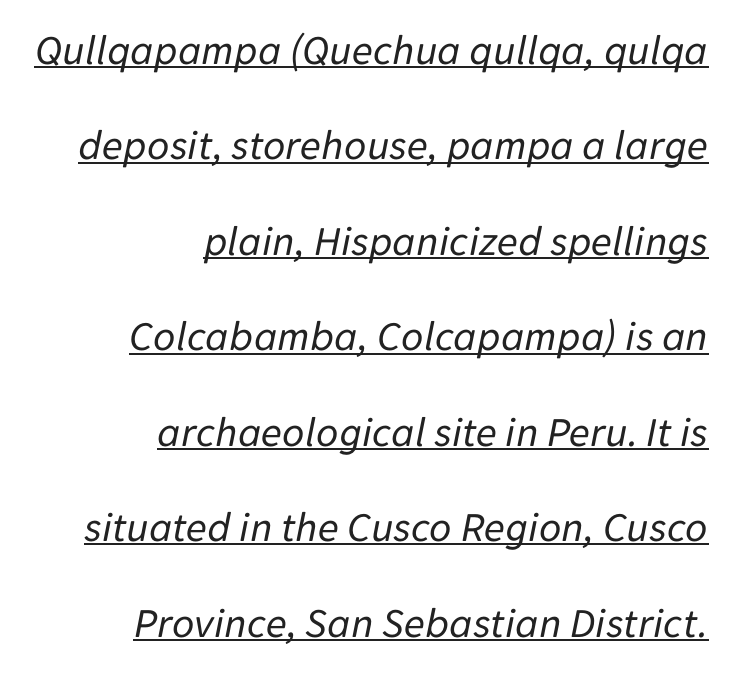
{"italic": "yes", "lean": "right", "slant_degrees": 11, "bold": "no", "weight": "regular", "width": "normal", "stroke_contrast": "low", "x_height": "medium", "monospaced": "no", "underline": "yes", "align": "right", "line_spacing": "loose", "line_spacing_ratio": 2.22, "letter_spacing": "normal", "letter_spacing_em": 0.0, "glyph_px": 43}
